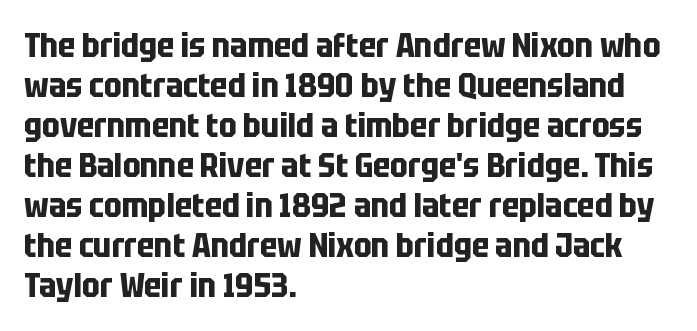
Q: Is the text bold? A: Yes.
Q: Is the text italic (slanted)? A: No, it is upright.
Q: Is the typeface a serif or a sans-serif typeface? A: Sans-serif.
Q: Is the text underlined? A: No.
Q: How is the paragraph aligned? A: Left-aligned.
Q: Is the spacing between letters normal or unusually wide? A: Normal.
Q: Width (condensed, normal, or wide)? A: Condensed.
Q: Stroke contrast? A: Low.
Q: x-height? A: Large.
Q: Monospaced? A: No.
